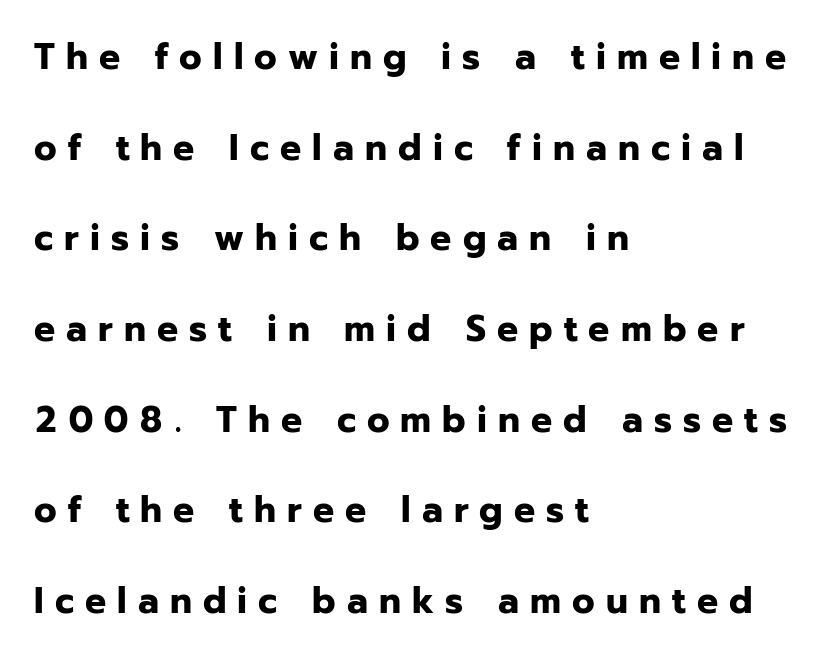
The image shows 37 px bold sans-serif type, upright; set left-aligned, loose line spacing (2.45x), unusually wide letter spacing (+0.3 em), not underlined; low stroke contrast and a medium x-height.
